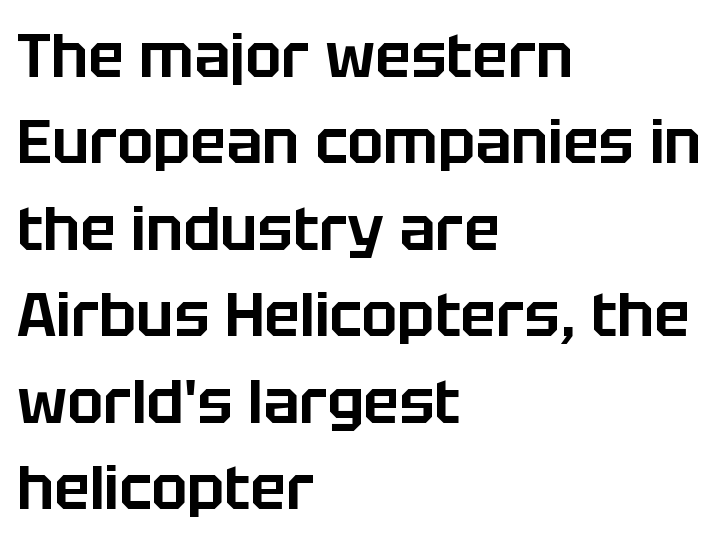
Underlining? Definitely not there. Upright lettering throughout. Are there feet on the stems? There aren't — it's a sans. The vertical gap from one line to the next is medium. Do the characters align in a grid? No, the font is proportional. Letter spacing: default.
